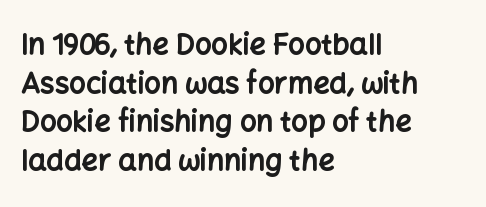
Words appear dense and cohesive because spacing is normal. Vertical strokes here are truly vertical. This is heavy type, rendered in bold. Proportional: the letters do not fall into vertical columns. The type family on display is of the sans-serif kind.
